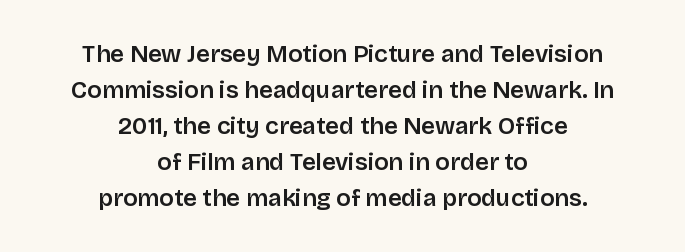
The image shows 24 px text type, upright; set centered, normal line spacing (1.5x), normal letter spacing, not underlined.
